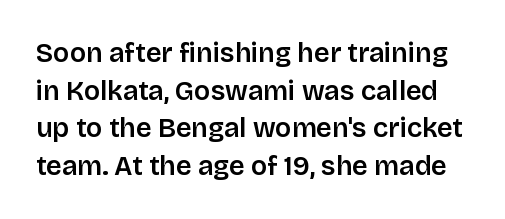
Q: Is the text italic (slanted)? A: No, it is upright.
Q: Is the text underlined? A: No.
Q: Is the spacing between letters normal or unusually wide? A: Normal.
Q: Is the spacing between lines tight, normal or loose? A: Normal.
